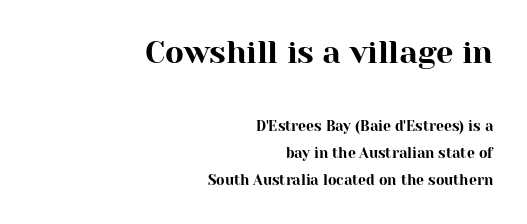
{"serif": "yes", "italic": "no", "width": "normal", "stroke_contrast": "high", "x_height": "medium", "monospaced": "no", "underline": "no", "align": "right", "line_spacing": "loose", "line_spacing_ratio": 1.92, "letter_spacing": "normal", "letter_spacing_em": 0.0, "larger_block": "first", "size_ratio": 2.21, "glyph_px": 31}
